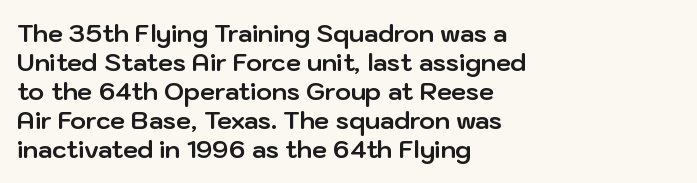
Bold? Absolutely — the strokes are thick and heavy. These lines are set flush left with a ragged right edge. Each row of text sits above clean, open space. There is no visible air inserted between adjacent glyphs. The type sits square on the baseline with zero lean.
